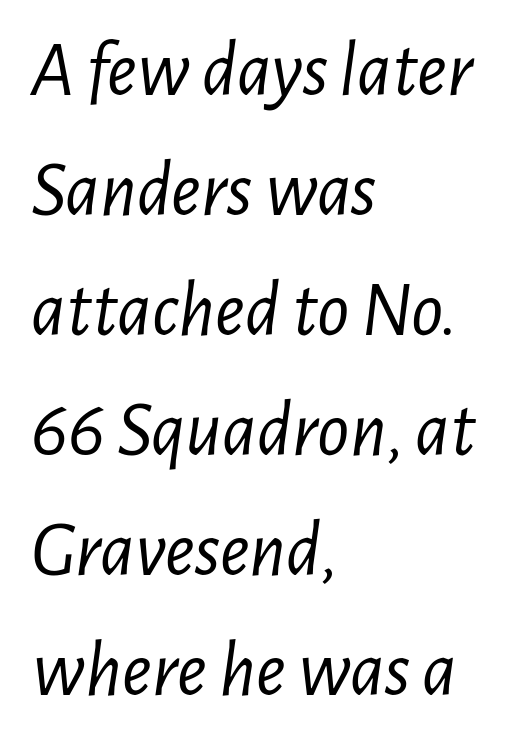
Alignment: flush left. Regarding leading, the lines here are spaced in the standard way. Proportional: the letters do not fall into vertical columns. Quick note: italic. Stems here are at most as thick as an everyday book face.
